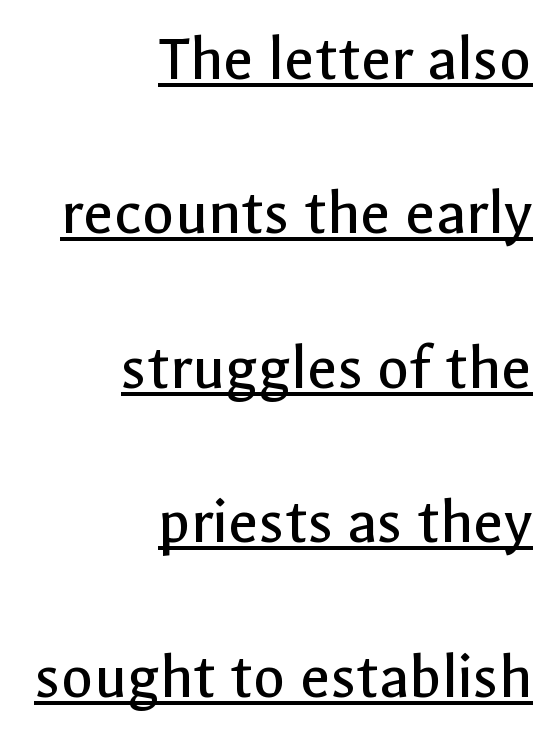
The image shows 66 px regular-weight sans-serif type, upright; set right-aligned, loose line spacing (2.34x), normal letter spacing, underlined; a medium x-height.
